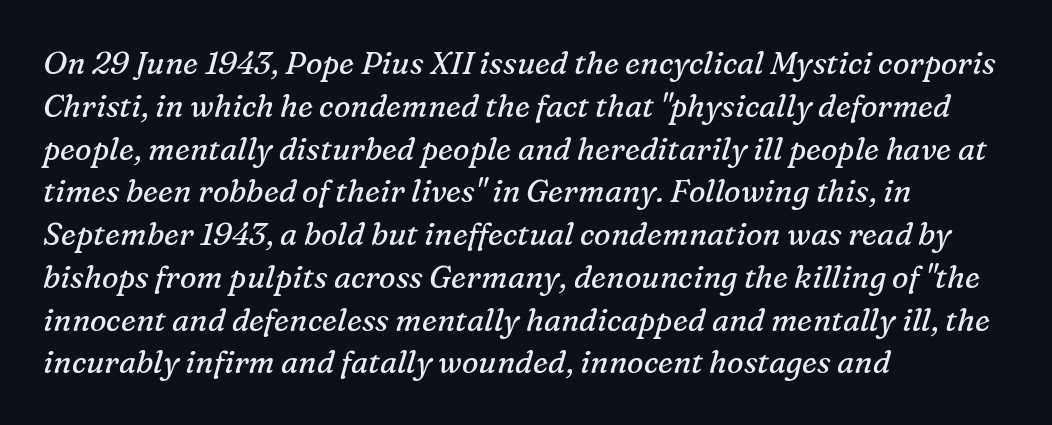
Q: Is the text bold? A: No.
Q: Is the text italic (slanted)? A: Yes, it leans right by about 16 degrees.
Q: Is the typeface a serif or a sans-serif typeface? A: Serif.
Q: Is the text underlined? A: No.
Q: How is the paragraph aligned? A: Left-aligned.
Q: Is the spacing between letters normal or unusually wide? A: Normal.
Q: Is the spacing between lines tight, normal or loose? A: Normal.
Q: Width (condensed, normal, or wide)? A: Normal.
Q: Stroke contrast? A: Medium.
Q: x-height? A: Medium.
Q: Monospaced? A: No.
